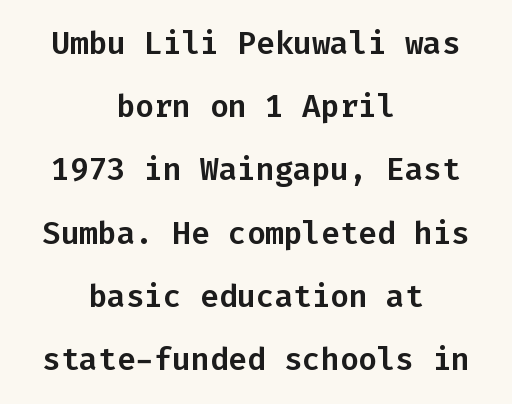
Between one letter and the next there's only the usual sliver of space. Alignment: centered. No word sits above an underline. Interline gaps are noticeably wide in this sample. Observe the absence of serifs on each vertical stroke in this sample. Characters remain perfectly vertical along every line.
